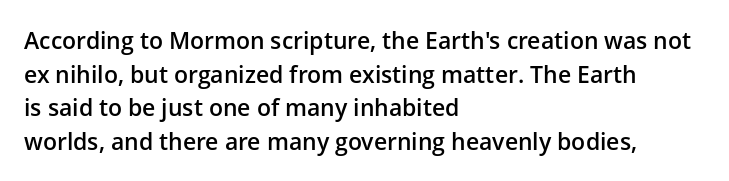
Is there any slant? The stems are plumb. Decoration check: the copy has no underline. Nothing unusual about the tracking: characters are spaced as the font intends. What weight is shown? A semibold, between regular and bold. The setting favours the left margin, as ordinary paragraphs usually do.
